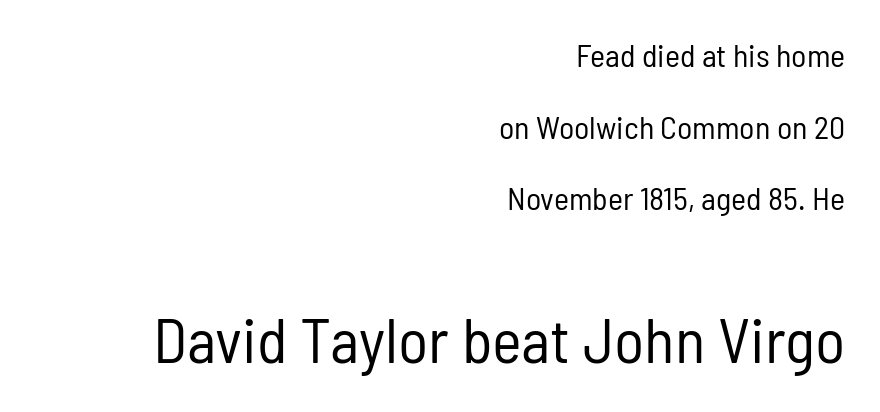
Serif or sans? Sans — the stroke terminals are bare. Spacing verdict: proportional, widths tailored to each character. These lines stack with their right ends in a neat column. Quick note: underline off. Posture: upright roman.
